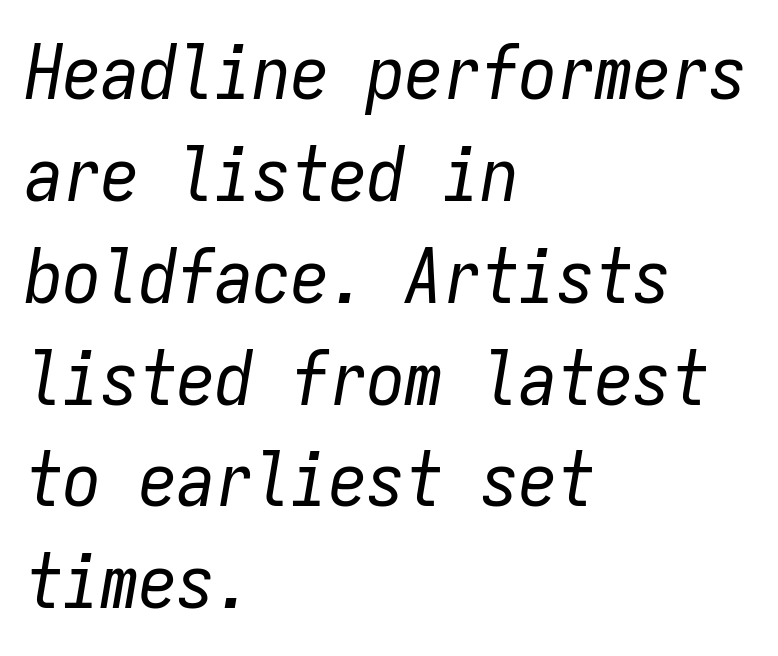
Default kerning and tracking; the words read as compact shapes. A bare baseline throughout the passage. Regular leading. Here the designer chose a console-style face with uniform glyph widths. Is the type slanted? Yes — the strokes lean at a clear angle. Ink coverage per letter is moderate at most.
